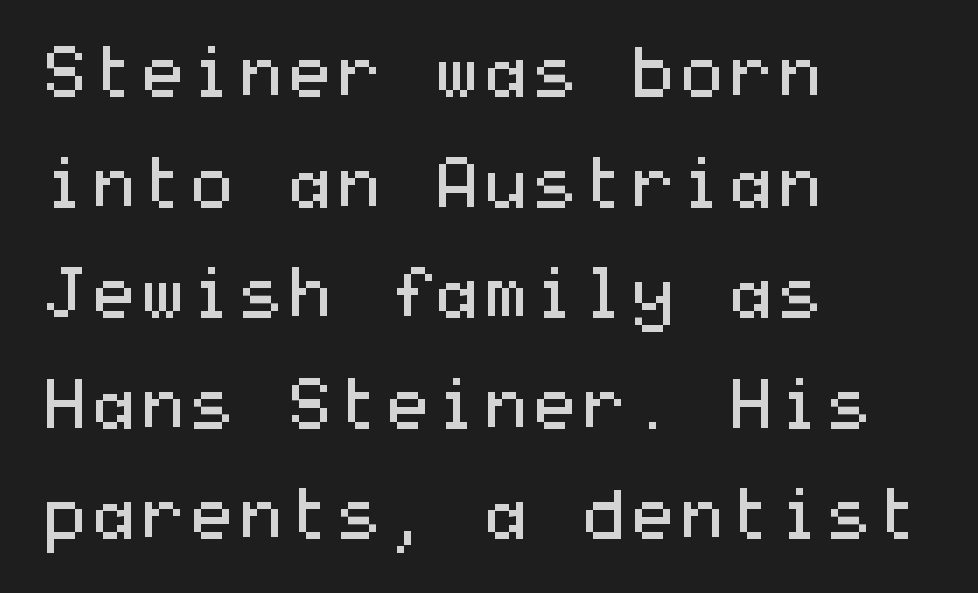
{"serif": "no", "italic": "no", "bold": "no", "weight": "regular", "width": "wide", "stroke_contrast": "medium", "x_height": "medium", "underline": "no", "align": "left", "line_spacing": "normal", "line_spacing_ratio": 1.58, "letter_spacing": "normal", "letter_spacing_em": 0.0, "glyph_px": 70}
